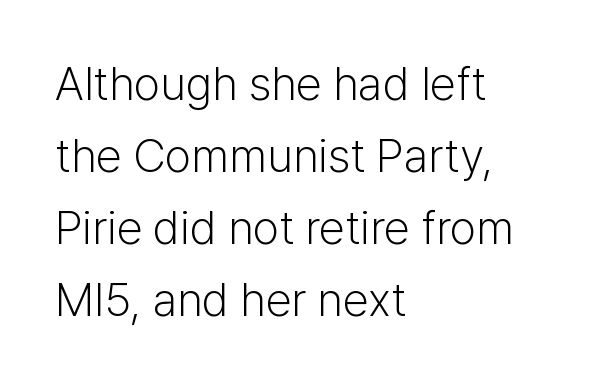
Q: Is the text bold? A: No.
Q: Is the text italic (slanted)? A: No, it is upright.
Q: Is the typeface a serif or a sans-serif typeface? A: Sans-serif.
Q: Is the text underlined? A: No.
Q: How is the paragraph aligned? A: Left-aligned.
Q: Is the spacing between letters normal or unusually wide? A: Normal.
Q: Is the spacing between lines tight, normal or loose? A: Normal.
Q: Width (condensed, normal, or wide)? A: Normal.
Q: Stroke contrast? A: Low.
Q: x-height? A: Medium.
Q: Monospaced? A: No.
